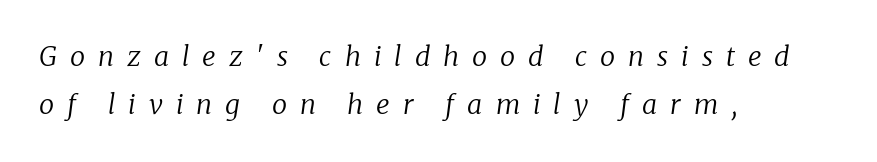
The image shows 27 px text type, italic (leaning right); set left-aligned, line spacing 1.78x, unusually wide letter spacing (+0.48 em), not underlined.
